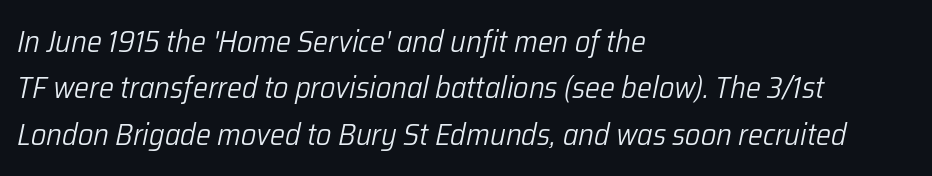
{"italic": "yes", "lean": "right", "slant_degrees": 12, "bold": "no", "weight": "light", "width": "normal", "stroke_contrast": "low", "x_height": "medium", "monospaced": "no", "underline": "no", "align": "left", "line_spacing": "normal", "line_spacing_ratio": 1.55, "letter_spacing": "normal", "letter_spacing_em": 0.0, "glyph_px": 30}
